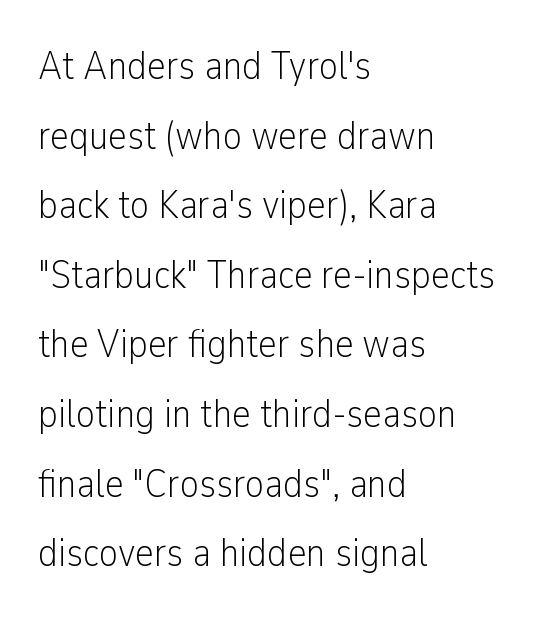
The image shows 40 px light, condensed sans-serif type, upright; set left-aligned, line spacing 1.74x, normal letter spacing, not underlined; low stroke contrast and a medium x-height.
